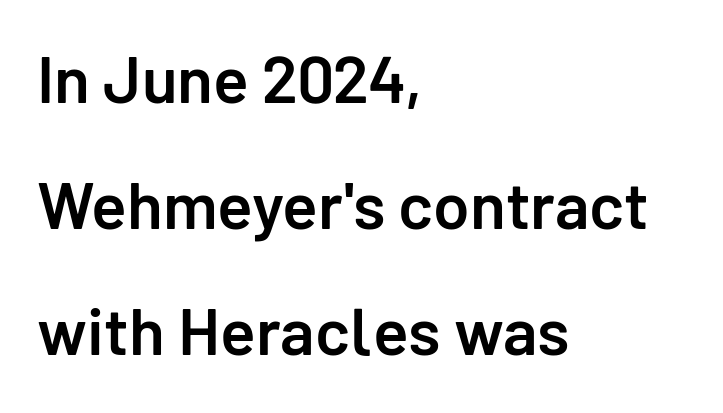
Q: Is the text bold? A: Semi-bold.
Q: Is the text italic (slanted)? A: No, it is upright.
Q: Is the typeface a serif or a sans-serif typeface? A: Sans-serif.
Q: Is the text underlined? A: No.
Q: How is the paragraph aligned? A: Left-aligned.
Q: Is the spacing between letters normal or unusually wide? A: Normal.
Q: Is the spacing between lines tight, normal or loose? A: Loose.
Q: Width (condensed, normal, or wide)? A: Normal.
Q: Stroke contrast? A: Low.
Q: x-height? A: Medium.
Q: Monospaced? A: No.
